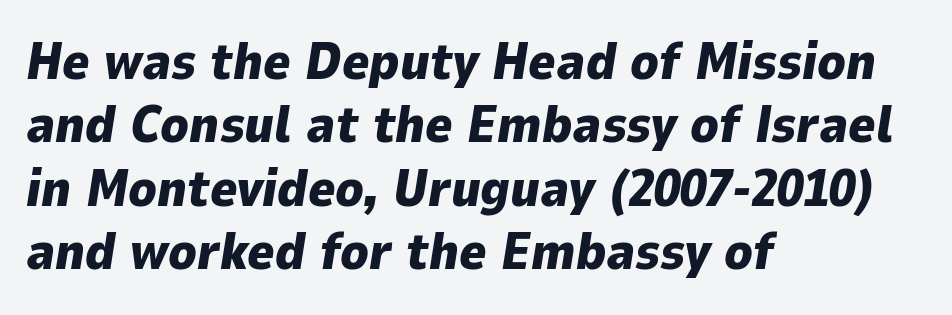
Line starts are locked; line ends wander. The typography opts for an oblique posture over an upright one. The type is set solid horizontally, with unmodified tracking. Bold? Absolutely — the strokes are thick and heavy.
